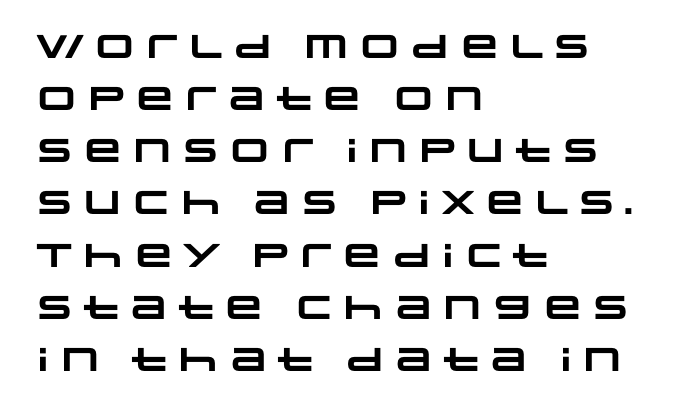
{"serif": "no", "bold": "yes", "weight": "heavy", "width": "wide", "stroke_contrast": "low", "x_height": "large", "monospaced": "no", "underline": "no", "align": "left", "line_spacing": "normal", "line_spacing_ratio": 1.58, "letter_spacing": "normal", "letter_spacing_em": 0.0, "glyph_px": 33}
